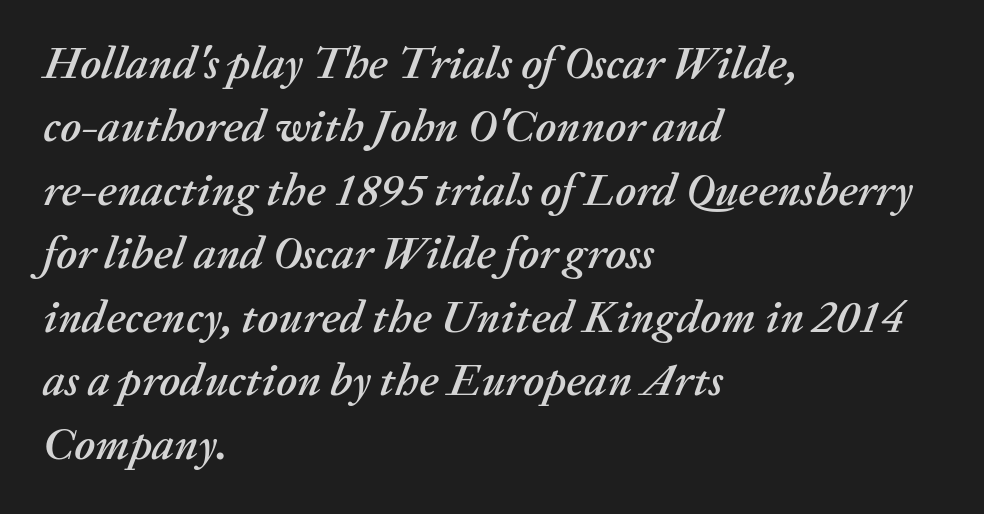
Where is the straight margin? On the left. A typesetter would call this leading conventional body-copy spacing. Notice how the stems are inclined rather than vertical — that's the hallmark of italics. The passage shown is typed in a proportional face where columns would drift. Nothing unusual about the tracking: characters are spaced as the font intends.
